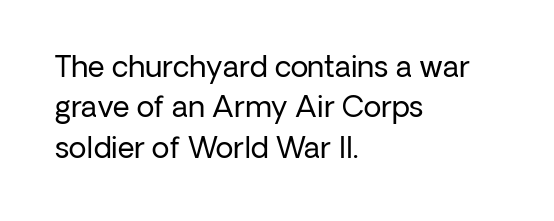
{"serif": "no", "italic": "no", "bold": "no", "weight": "regular", "width": "normal", "stroke_contrast": "low", "x_height": "medium", "monospaced": "no", "underline": "no", "align": "left", "line_spacing": "normal", "line_spacing_ratio": 1.39, "letter_spacing": "normal", "letter_spacing_em": 0.0, "glyph_px": 29}
